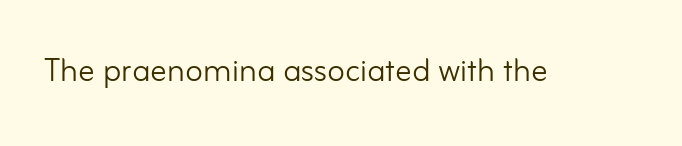
Every character sits straight up, as roman type does. Spacing verdict: proportional, widths tailored to each character. Standard letterfit; no display-style spreading of the glyphs. Ink coverage per letter is moderate at most. The words here are not underlined. No feet cap the strokes, marking this as sans-serif type.
